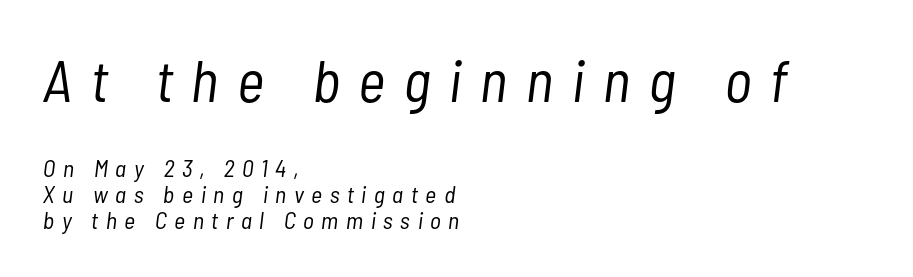
Q: Is the text bold? A: No.
Q: Is the text italic (slanted)? A: Yes, it leans right by about 7 degrees.
Q: Is the text underlined? A: No.
Q: How is the paragraph aligned? A: Left-aligned.
Q: Is the spacing between letters normal or unusually wide? A: Unusually wide.
Q: Is the spacing between lines tight, normal or loose? A: Tight.
Q: Which block of text is set in a larger size, the first (top) or the second (bottom)? A: The first (top) one.
Q: Width (condensed, normal, or wide)? A: Condensed.
Q: Stroke contrast? A: Low.
Q: x-height? A: Medium.
Q: Monospaced? A: No.
